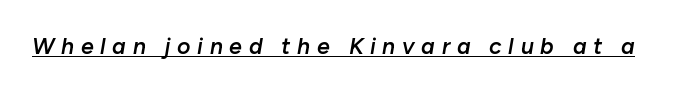
The image shows 23 px text type, italic (leaning right); set unusually wide letter spacing (+0.29 em), underlined.
